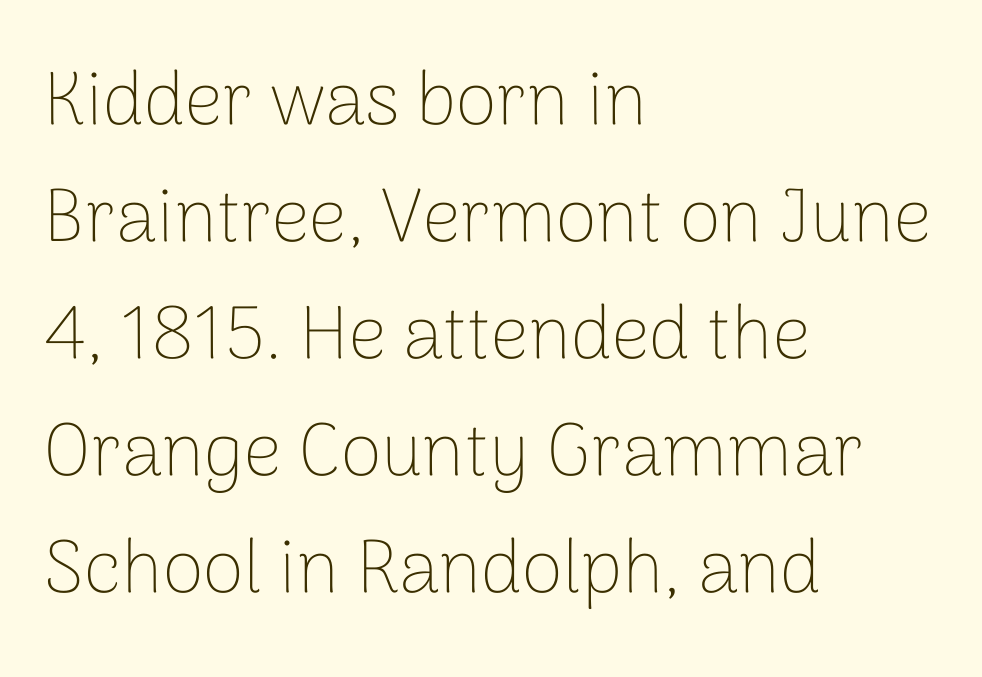
Q: Is the text bold? A: No.
Q: Is the text italic (slanted)? A: No, it is upright.
Q: Is the typeface a serif or a sans-serif typeface? A: Sans-serif.
Q: Is the text underlined? A: No.
Q: How is the paragraph aligned? A: Left-aligned.
Q: Is the spacing between letters normal or unusually wide? A: Normal.
Q: Is the spacing between lines tight, normal or loose? A: Normal.
Q: Width (condensed, normal, or wide)? A: Normal.
Q: Stroke contrast? A: Low.
Q: x-height? A: Medium.
Q: Monospaced? A: No.
